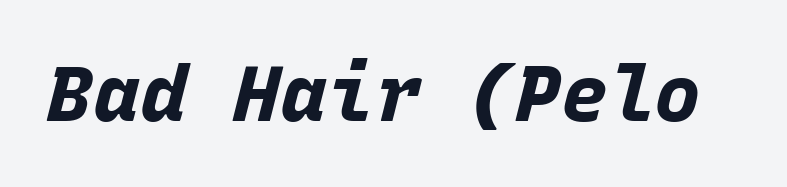
Would a proofreader flag this as italicized? Yes. The area under the type is left untouched. The letterforms sit shoulder to shoulder at normal distance. These words are printed bold, with thick strokes throughout. The passage shown is typed in a monospace face where columns stay perfectly aligned.
